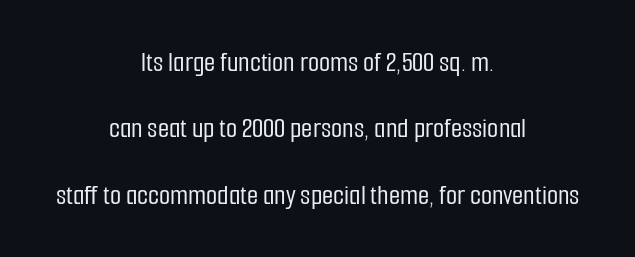
Type without underlining. Casual observation: everything's sitting right in the middle. Spacing verdict: proportional, widths tailored to each character. Classification — sans serif.
